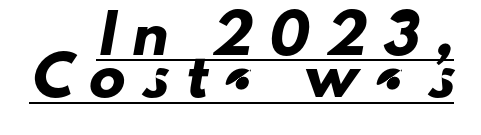
{"serif": "no", "width": "normal", "stroke_contrast": "low", "x_height": "small", "monospaced": "no", "underline": "yes", "line_spacing_ratio": 1.18, "letter_spacing": "wide", "letter_spacing_em": 0.47, "glyph_px": 36}
